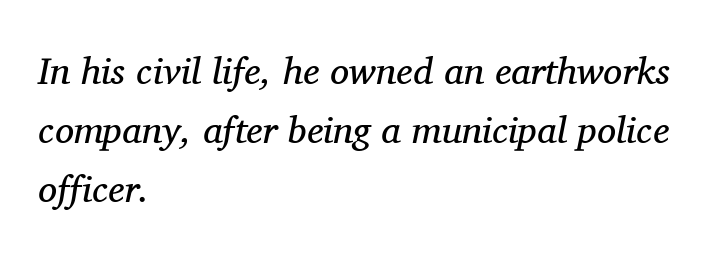
Q: Is the text bold? A: No.
Q: Is the text italic (slanted)? A: Yes, it leans right by about 11 degrees.
Q: Is the typeface a serif or a sans-serif typeface? A: Serif.
Q: Is the text underlined? A: No.
Q: How is the paragraph aligned? A: Left-aligned.
Q: Is the spacing between letters normal or unusually wide? A: Normal.
Q: Is the spacing between lines tight, normal or loose? A: Normal.
Q: Width (condensed, normal, or wide)? A: Normal.
Q: Stroke contrast? A: Medium.
Q: x-height? A: Medium.
Q: Monospaced? A: No.
